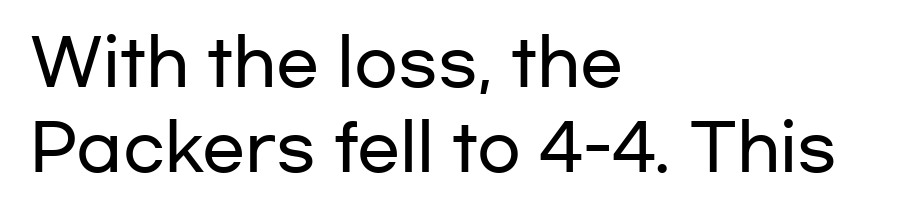
The letters advance in unequal steps, a hallmark of proportional type. Honestly, the row spacing looks completely unremarkable. Each row of text sits above clean, open space. It's the straight-up-and-down kind of type. This sample uses plain, unmodified letter spacing. Every row of glyphs begins at an identical x-position on the left.
